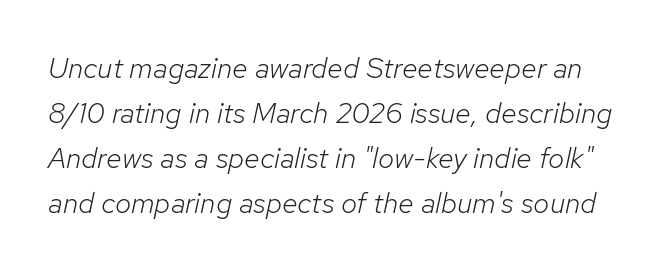
Designer's note — italics engaged. Weight: regular or lighter. Anything drawn beneath the words? Only blank space. The face used here is proportionally spaced, like ordinary book or web type. Spacing between characters is what you'd get straight out of the box. Students, observe: this is what conventionally led text looks like.
